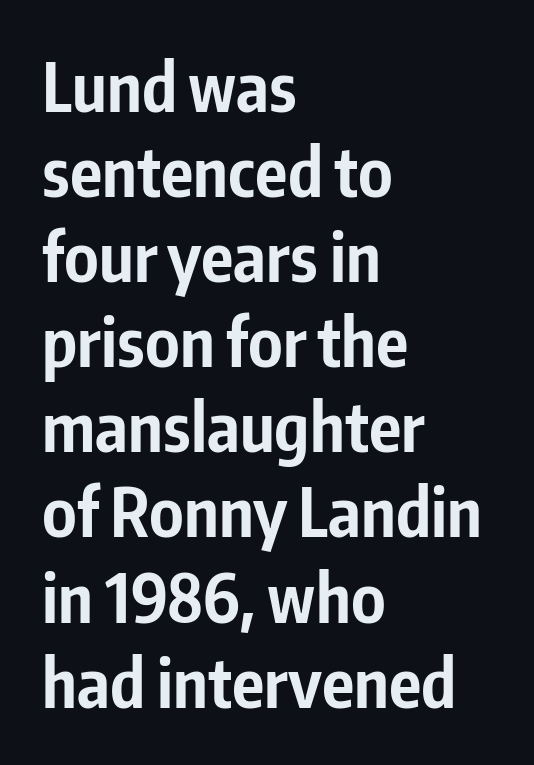
The image shows 67 px bold, condensed sans-serif type, upright; set left-aligned, normal line spacing (1.27x), normal letter spacing, not underlined; low stroke contrast and a medium x-height.
